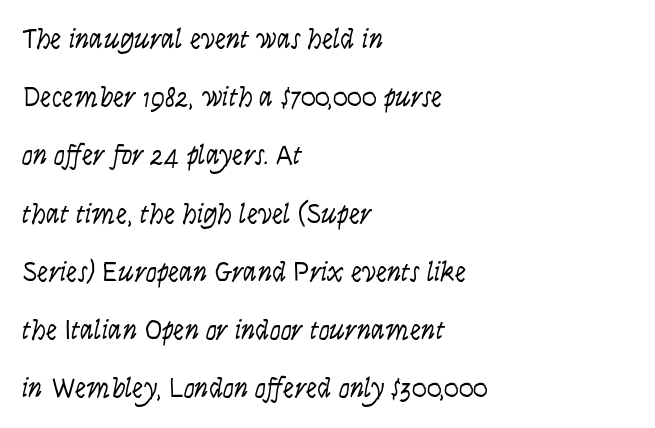
{"italic": "yes", "lean": "right", "slant_degrees": 9, "bold": "no", "weight": "light", "width": "condensed", "stroke_contrast": "low", "x_height": "large", "monospaced": "no", "underline": "no", "align": "left", "line_spacing": "loose", "line_spacing_ratio": 2.08, "letter_spacing": "normal", "letter_spacing_em": 0.0, "glyph_px": 28}
